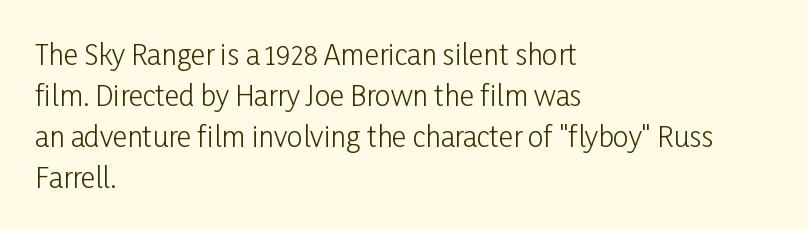
The image shows 28 px light, condensed sans-serif type, upright; set left-aligned, normal line spacing (1.46x), normal letter spacing, not underlined; low stroke contrast and a medium x-height.
